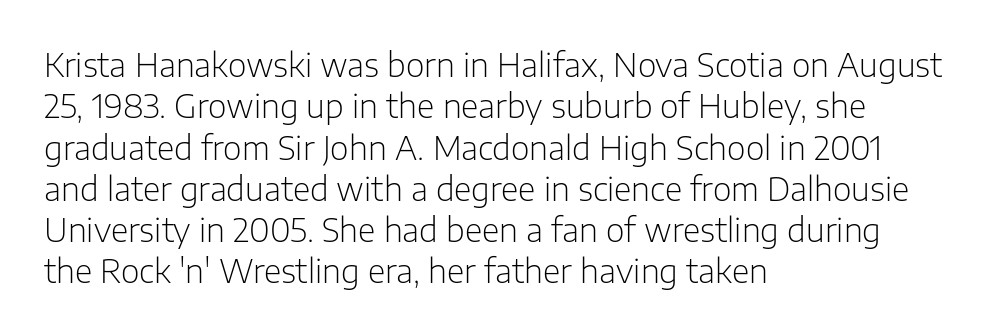
The image shows 32 px light sans-serif type, upright; set left-aligned, normal line spacing (1.29x), normal letter spacing, not underlined; low stroke contrast and a medium x-height.
